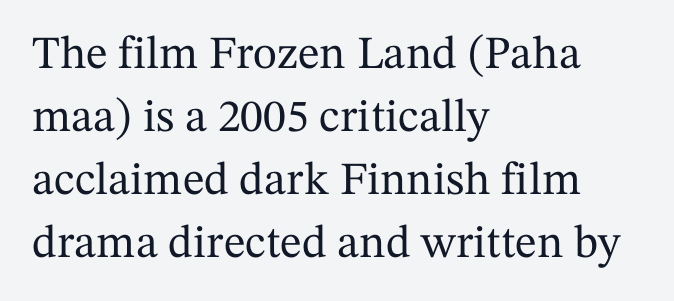
{"serif": "yes", "italic": "no", "width": "normal", "stroke_contrast": "medium", "x_height": "medium", "monospaced": "no", "underline": "no", "align": "left", "line_spacing": "normal", "line_spacing_ratio": 1.37, "letter_spacing": "normal", "letter_spacing_em": 0.0, "glyph_px": 46}
